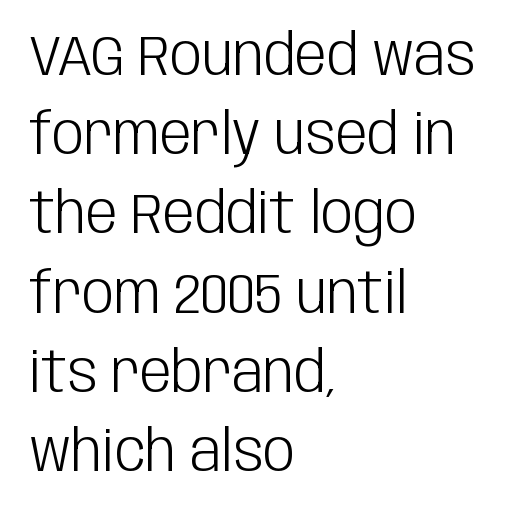
Q: Is the text bold? A: No.
Q: Is the text italic (slanted)? A: No, it is upright.
Q: Is the typeface a serif or a sans-serif typeface? A: Sans-serif.
Q: Is the text underlined? A: No.
Q: How is the paragraph aligned? A: Left-aligned.
Q: Is the spacing between letters normal or unusually wide? A: Normal.
Q: Is the spacing between lines tight, normal or loose? A: Normal.
Q: Width (condensed, normal, or wide)? A: Condensed.
Q: Stroke contrast? A: Low.
Q: x-height? A: Large.
Q: Monospaced? A: No.
